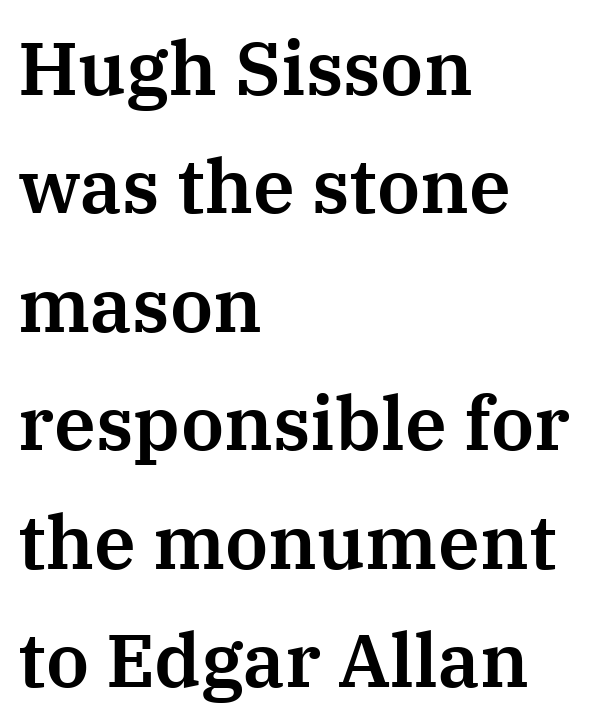
Do the letters lean? They stand straight. The glyphs in this specimen are seriffed. Underlining? Definitely not there. Think of a printed novel: that variable character pitch is what you see here. Horizontal alignment here is leftward, the default for most running prose. Line spacing here is normal.
